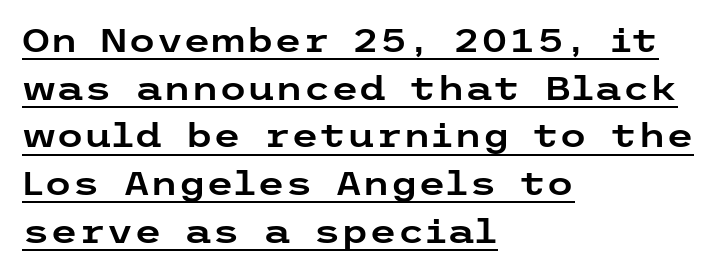
The image shows 32 px wide sans-serif type, upright; set left-aligned, normal line spacing (1.49x), normal letter spacing, underlined; low stroke contrast and a medium x-height.
